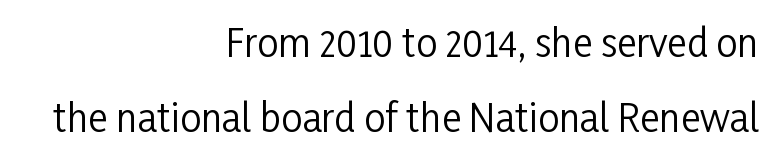
The image shows 38 px regular-weight, condensed sans-serif type, upright; set right-aligned, loose line spacing (1.98x), normal letter spacing, not underlined; low stroke contrast and a medium x-height.
